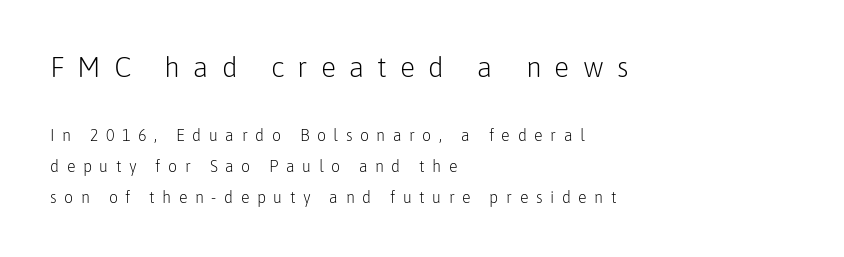
The face used here is proportionally spaced, like ordinary book or web type. Vertically, the passage feels expansive, rows floating well apart. Plain, unruled lines of type. Do the letters lean? They stand straight.
